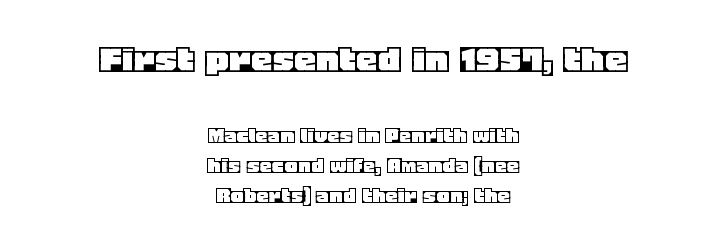
The letters advance in unequal steps, a hallmark of proportional type. Characters remain perfectly vertical along every line. This layout puts the oversized block above and the modest block below. The compositor balanced each line on the midline. You could call the tracking neutral — neither tight nor loose.
